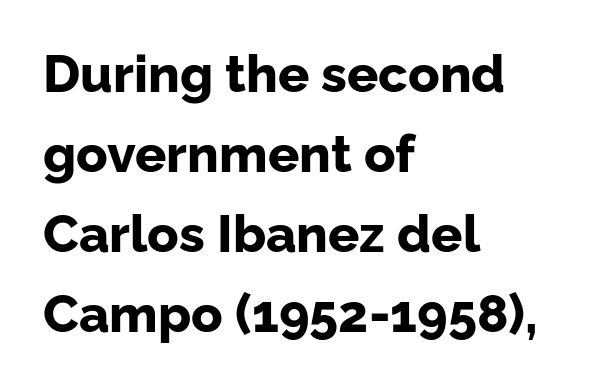
Letter spacing: default. These lines stack with their left ends in a neat column. The font family rendered here belongs to the sans-serif group. Each row of text sits above clean, open space. The letters advance in unequal steps, a hallmark of proportional type. One glance says typical: line gaps are just what's usual.
